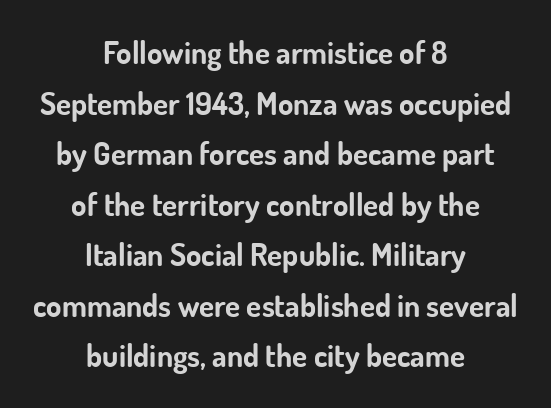
{"serif": "no", "italic": "no", "bold": "yes", "weight": "bold", "width": "normal", "stroke_contrast": "low", "x_height": "small", "monospaced": "no", "underline": "no", "align": "center", "line_spacing": "normal", "line_spacing_ratio": 1.63, "letter_spacing": "normal", "letter_spacing_em": 0.0, "glyph_px": 31}
